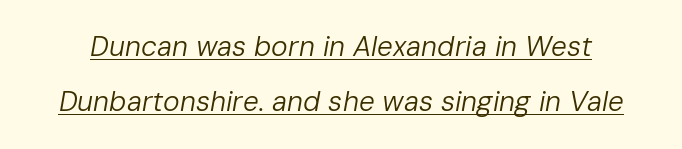
The image shows 28 px regular-weight type, italic (leaning right); set loose line spacing (1.98x), normal letter spacing, underlined; low stroke contrast and a medium x-height.
